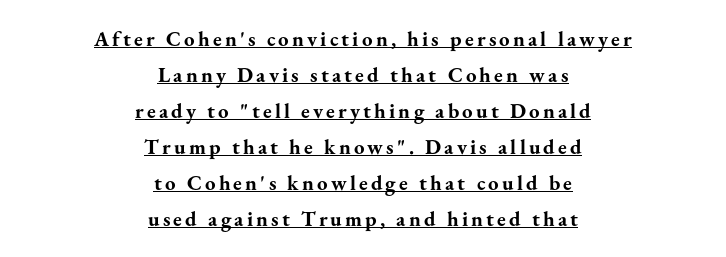
Q: Is the text bold? A: Yes.
Q: Is the text italic (slanted)? A: No, it is upright.
Q: Is the text underlined? A: Yes.
Q: How is the paragraph aligned? A: Centered.
